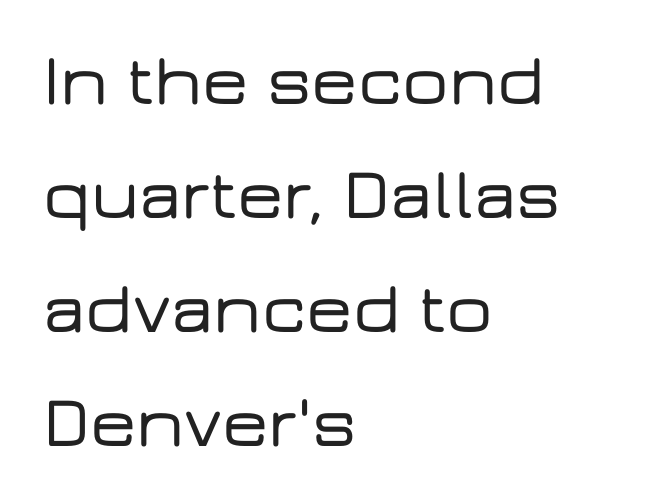
{"serif": "no", "italic": "no", "width": "wide", "stroke_contrast": "low", "x_height": "medium", "monospaced": "no", "underline": "no", "align": "left", "line_spacing": "normal", "line_spacing_ratio": 1.56, "letter_spacing": "normal", "letter_spacing_em": 0.0, "glyph_px": 73}
